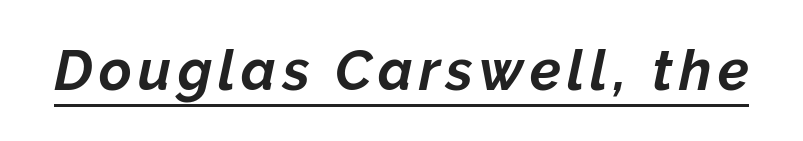
Q: Is the text bold? A: Yes.
Q: Is the text italic (slanted)? A: Yes, it leans right by about 12 degrees.
Q: Is the text underlined? A: Yes.
Q: Width (condensed, normal, or wide)? A: Normal.
Q: Stroke contrast? A: Low.
Q: x-height? A: Medium.
Q: Monospaced? A: No.
